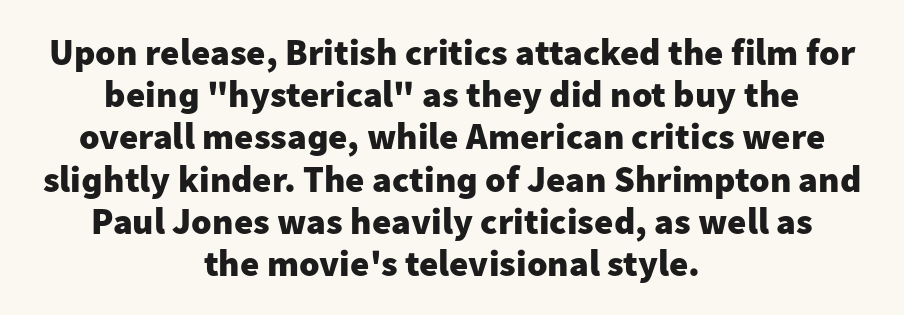
{"serif": "no", "italic": "no", "bold": "yes", "weight": "heavy", "width": "normal", "stroke_contrast": "low", "x_height": "medium", "monospaced": "no", "underline": "no", "align": "center", "line_spacing": "tight", "line_spacing_ratio": 1.14, "letter_spacing": "normal", "letter_spacing_em": 0.0, "glyph_px": 37}
